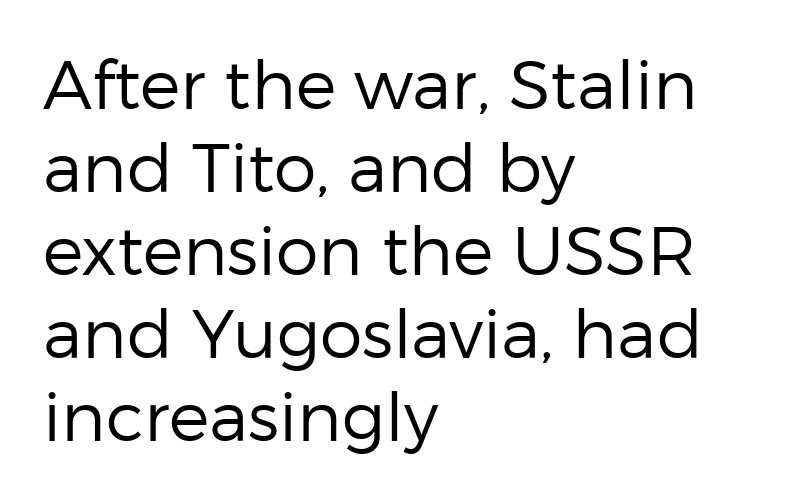
The image shows 68 px regular-weight sans-serif type, upright; set left-aligned, line spacing 1.22x, normal letter spacing, not underlined; low stroke contrast and a medium x-height.
